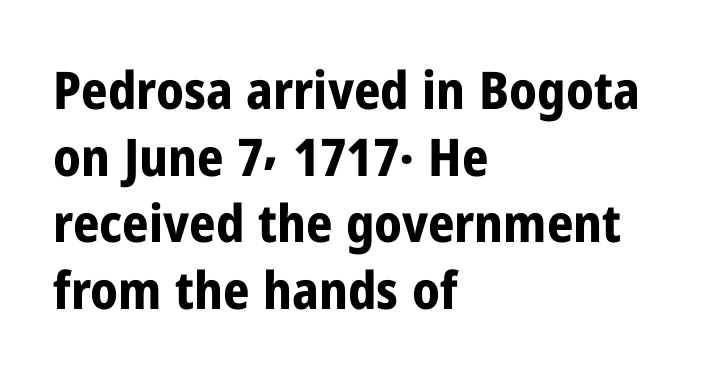
Q: Is the text bold? A: Yes.
Q: Is the text italic (slanted)? A: No, it is upright.
Q: Is the typeface a serif or a sans-serif typeface? A: Sans-serif.
Q: Is the text underlined? A: No.
Q: How is the paragraph aligned? A: Left-aligned.
Q: Is the spacing between letters normal or unusually wide? A: Normal.
Q: Is the spacing between lines tight, normal or loose? A: Normal.
Q: Width (condensed, normal, or wide)? A: Condensed.
Q: Stroke contrast? A: Low.
Q: x-height? A: Medium.
Q: Monospaced? A: No.
